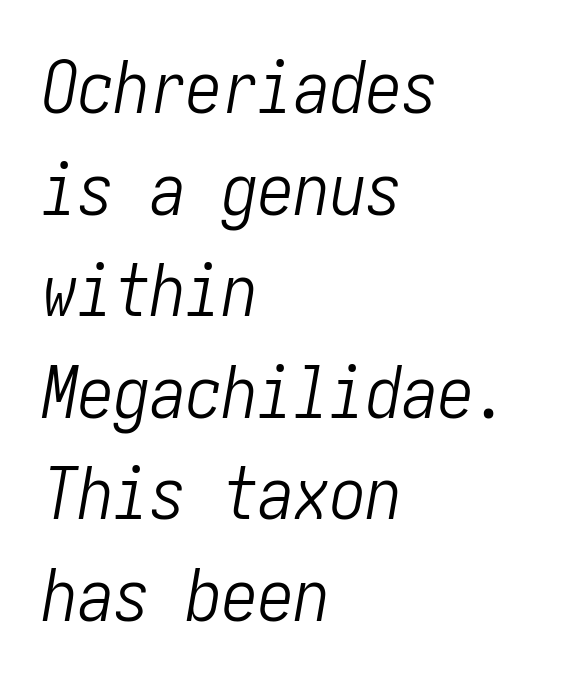
Q: Is the text bold? A: No.
Q: Is the text italic (slanted)? A: Yes, it leans right by about 10 degrees.
Q: Is the text underlined? A: No.
Q: How is the paragraph aligned? A: Left-aligned.
Q: Is the spacing between letters normal or unusually wide? A: Normal.
Q: Is the spacing between lines tight, normal or loose? A: Normal.
Q: Width (condensed, normal, or wide)? A: Condensed.
Q: Stroke contrast? A: Low.
Q: x-height? A: Medium.
